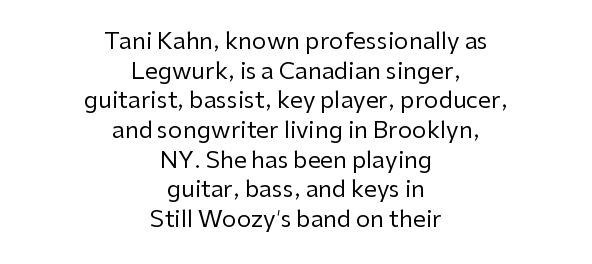
Q: Is the text bold? A: No.
Q: Is the text italic (slanted)? A: No, it is upright.
Q: Is the text underlined? A: No.
Q: How is the paragraph aligned? A: Centered.
Q: Is the spacing between letters normal or unusually wide? A: Normal.
Q: Is the spacing between lines tight, normal or loose? A: Normal.
